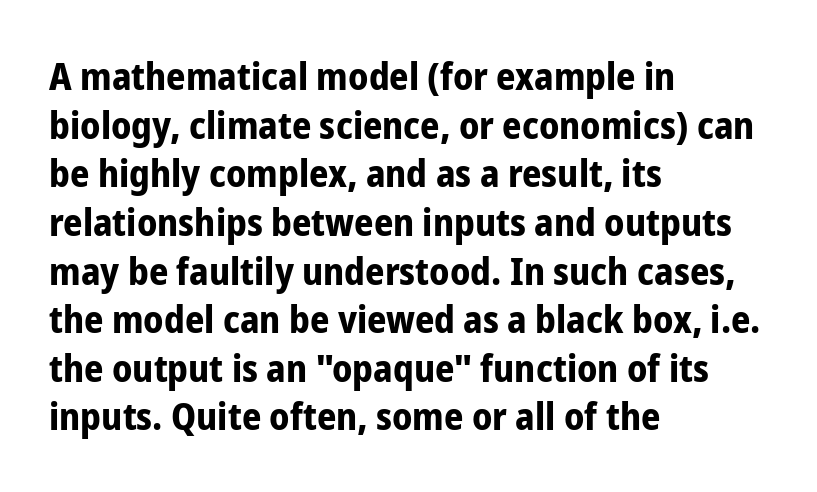
The gap between lines stays unmarked. Nothing sits at the stroke ends, so this counts as sans-serif. The lines sit at an ordinary, default distance from one another. Typeset ragged right — the left edge is the straight one. Tracking value appears to be zero — textbook default spacing. Quick note: not italic, upright.
